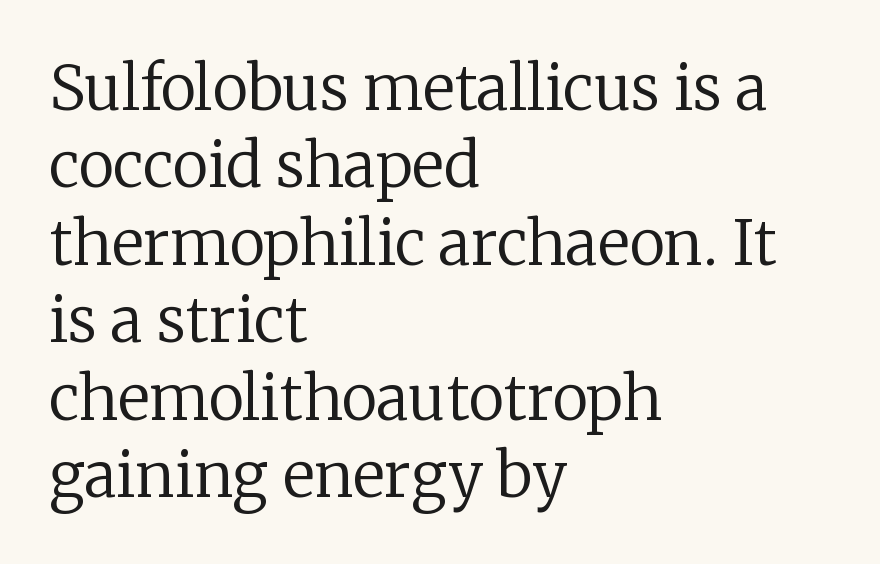
The image shows 61 px regular-weight serif type, upright; set left-aligned, normal line spacing (1.27x), normal letter spacing, not underlined; low stroke contrast and a medium x-height.
